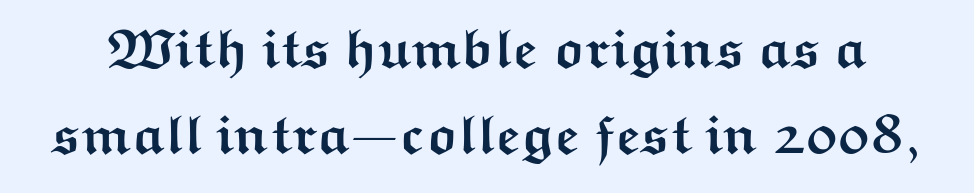
Interline gaps are of average width in this sample. The area under the type is left untouched. The type sits square on the baseline with zero lean. These lines keep a tight, regular rhythm from letter to letter.
